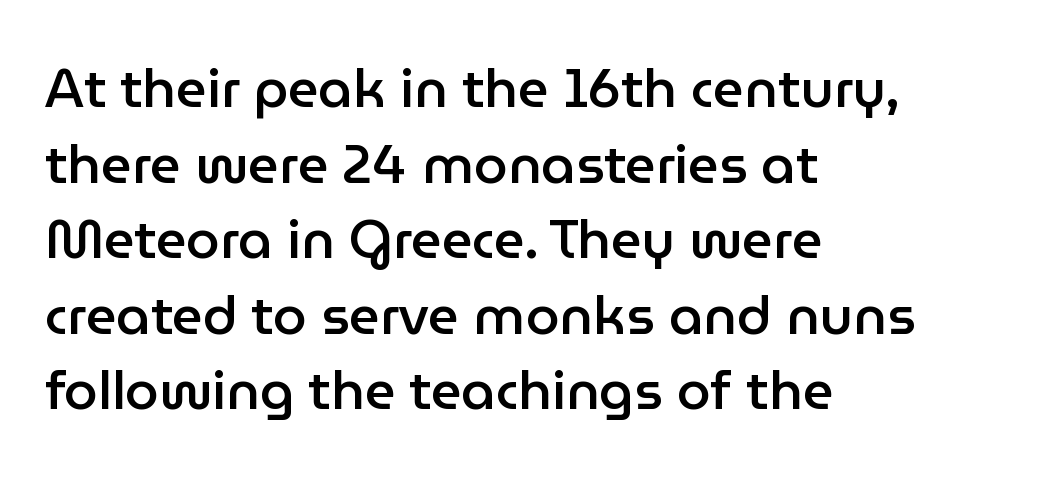
Q: Is the text bold? A: Semi-bold.
Q: Is the text italic (slanted)? A: No, it is upright.
Q: Is the typeface a serif or a sans-serif typeface? A: Sans-serif.
Q: Is the text underlined? A: No.
Q: How is the paragraph aligned? A: Left-aligned.
Q: Is the spacing between letters normal or unusually wide? A: Normal.
Q: Is the spacing between lines tight, normal or loose? A: Normal.
Q: Width (condensed, normal, or wide)? A: Normal.
Q: Stroke contrast? A: Low.
Q: x-height? A: Medium.
Q: Monospaced? A: No.
